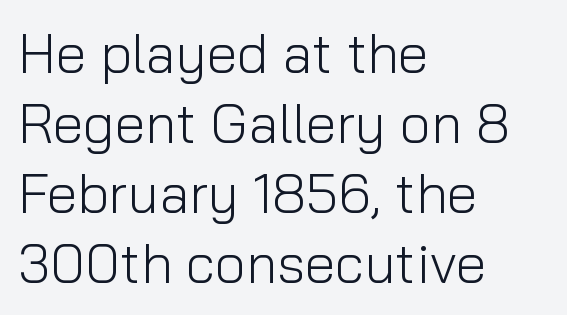
The image shows 55 px light sans-serif type, upright; set left-aligned, normal line spacing (1.27x), normal letter spacing, not underlined; low stroke contrast and a medium x-height.
